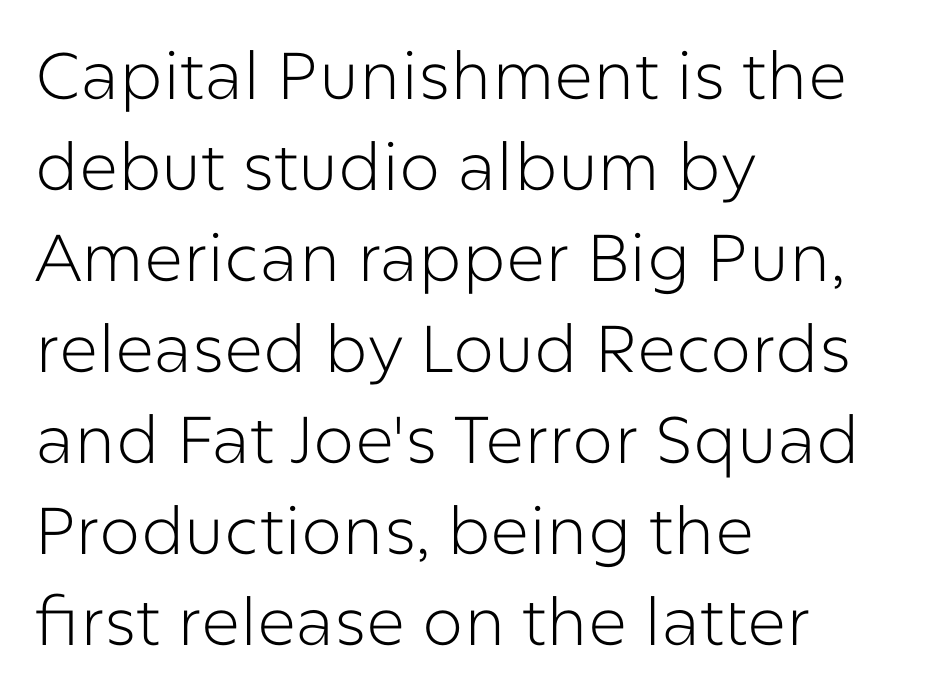
The image shows 66 px light sans-serif type, upright; set left-aligned, normal line spacing (1.38x), normal letter spacing, not underlined; low stroke contrast and a medium x-height.
